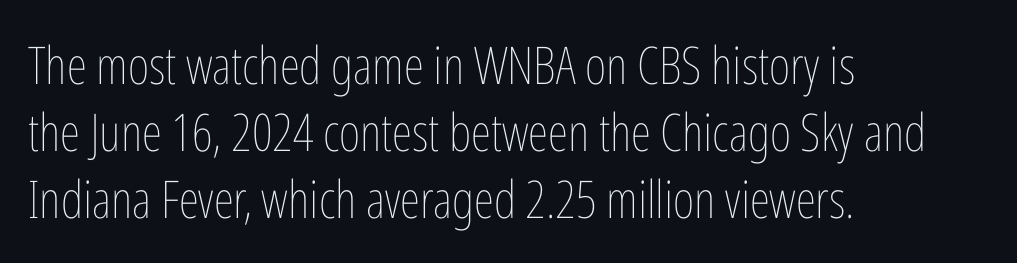
Evenly set lines give the paragraph a standard silhouette. The rendering uses natural spacing where letterforms have individual widths. The typesetting does not lean heavy: it is not bold. Designer's note — italics off, roman on. The text block is weighted toward the left margin, trailing off unevenly rightward.
